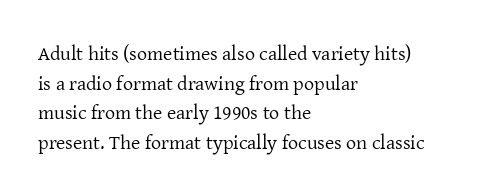
Compared with a typical body face, this is equally light or lighter still. The line texture is even and compact thanks to regular tracking. The space directly below the letters is spotless. Nope, not italic — everything's standing straight.
